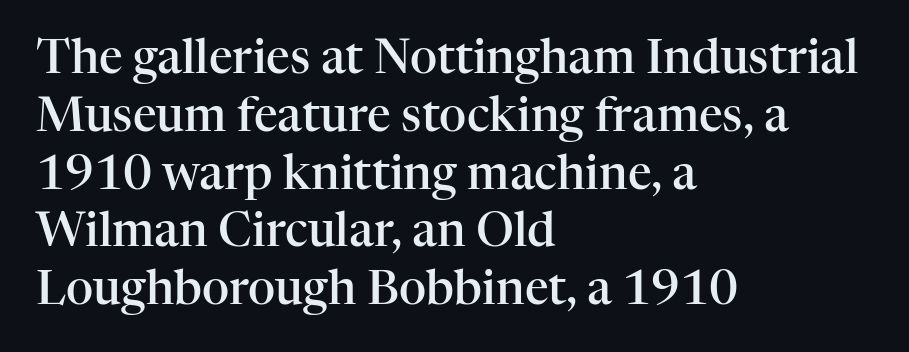
The image shows 47 px semibold serif type, upright; set left-aligned, line spacing 1.23x, normal letter spacing, not underlined; high stroke contrast and a medium x-height.
